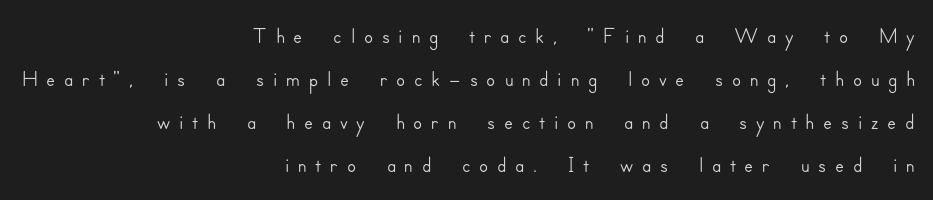
Q: Is the text italic (slanted)? A: No, it is upright.
Q: Is the typeface a serif or a sans-serif typeface? A: Sans-serif.
Q: Is the text underlined? A: No.
Q: How is the paragraph aligned? A: Right-aligned.
Q: Is the spacing between letters normal or unusually wide? A: Unusually wide.
Q: Is the spacing between lines tight, normal or loose? A: Normal.
Q: Width (condensed, normal, or wide)? A: Normal.
Q: Stroke contrast? A: Low.
Q: x-height? A: Small.
Q: Monospaced? A: No.
